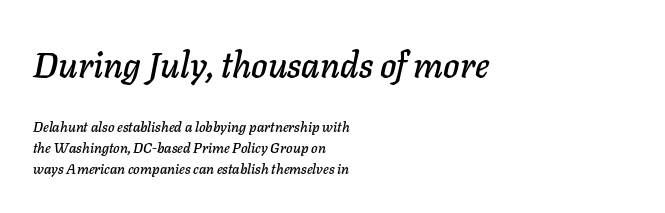
The image shows 35 px text type, italic (leaning right); set left-aligned, normal line spacing (1.51x), normal letter spacing, not underlined; the first (top) block is 2.5x larger; low stroke contrast and a medium x-height.
